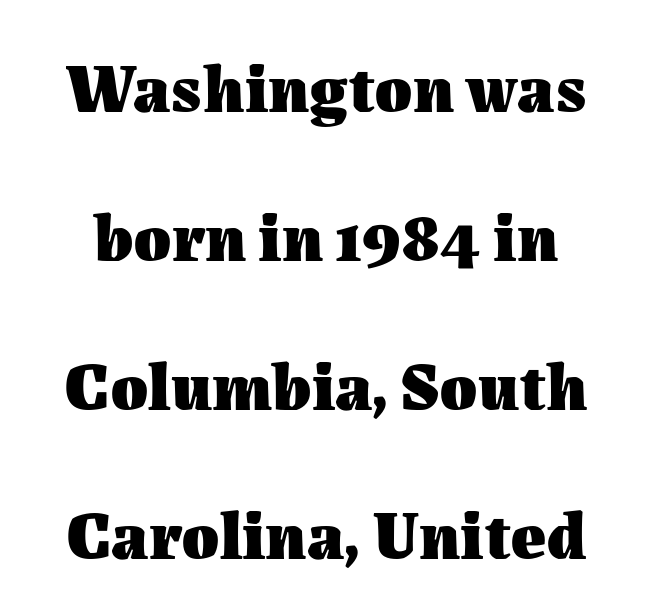
Q: Is the text bold? A: Yes.
Q: Is the text italic (slanted)? A: No, it is upright.
Q: Is the text underlined? A: No.
Q: Is the spacing between letters normal or unusually wide? A: Normal.
Q: Is the spacing between lines tight, normal or loose? A: Loose.
Q: Width (condensed, normal, or wide)? A: Normal.
Q: Stroke contrast? A: Medium.
Q: x-height? A: Medium.
Q: Monospaced? A: No.
